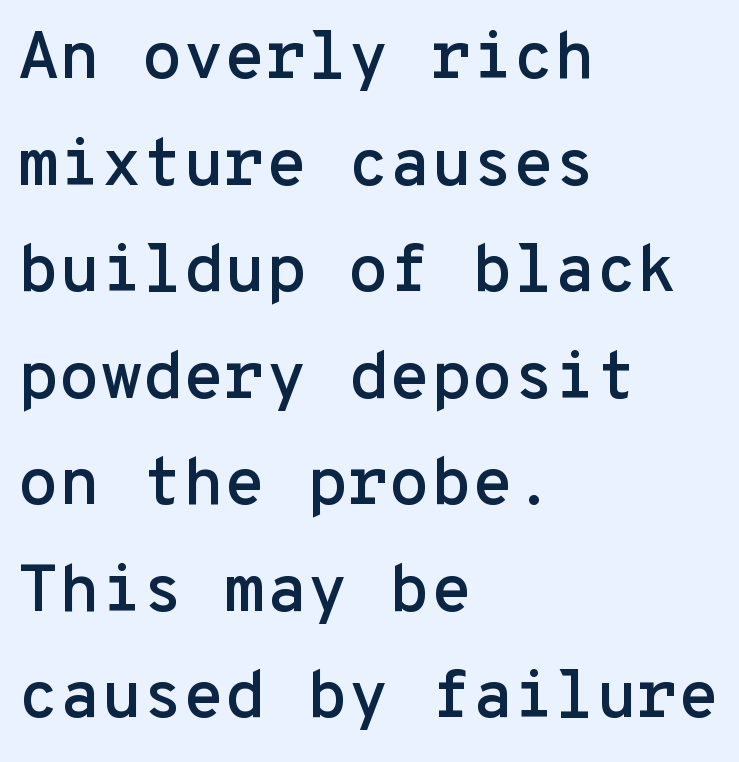
{"serif": "no", "italic": "no", "width": "normal", "stroke_contrast": "low", "x_height": "medium", "monospaced": "yes", "underline": "no", "align": "left", "line_spacing": "normal", "line_spacing_ratio": 1.59, "letter_spacing": "normal", "letter_spacing_em": 0.0, "glyph_px": 67}
